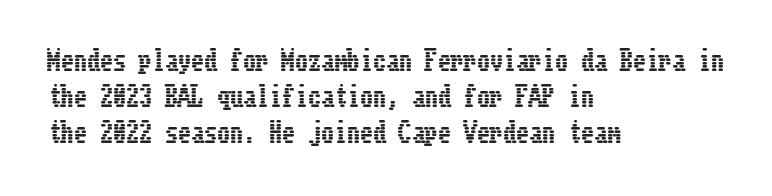
{"italic": "no", "underline": "no", "align": "left", "line_spacing": "normal", "line_spacing_ratio": 1.39, "letter_spacing": "normal", "letter_spacing_em": 0.0, "glyph_px": 26}
